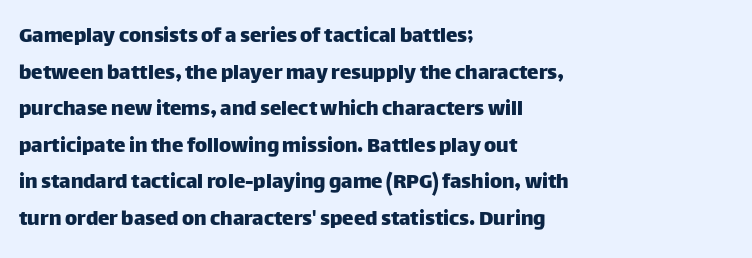
The image shows 23 px text type, upright; set left-aligned, normal line spacing (1.59x), normal letter spacing, not underlined.
